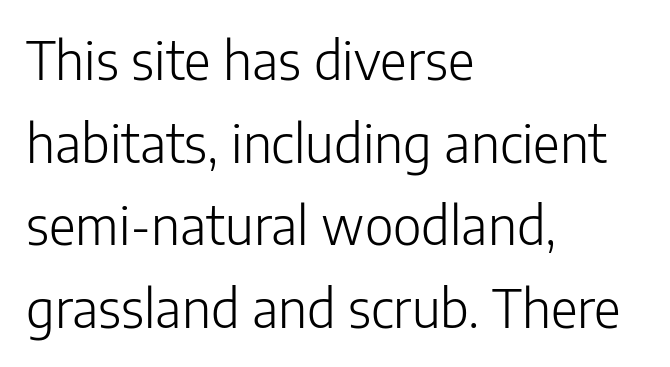
{"serif": "no", "italic": "no", "bold": "no", "weight": "light", "width": "normal", "stroke_contrast": "low", "x_height": "medium", "monospaced": "no", "underline": "no", "align": "left", "line_spacing": "normal", "line_spacing_ratio": 1.59, "letter_spacing": "normal", "letter_spacing_em": 0.0, "glyph_px": 52}
